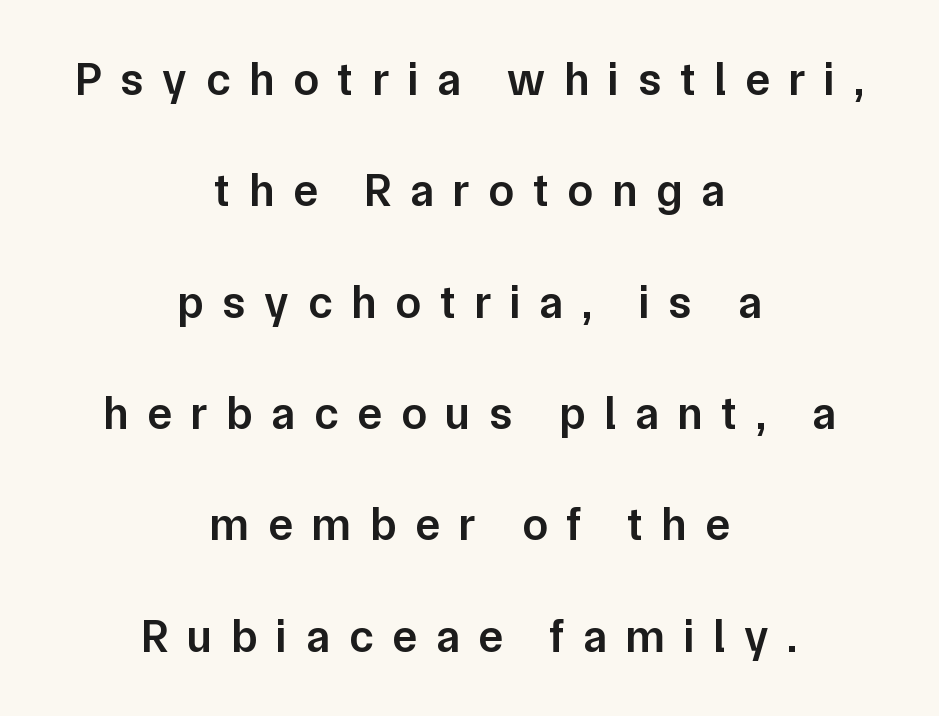
Vertical spacing — loose. The characters display no serif detailing; their extremities are plain. Set as a demibold, roughly 600 on the weight scale. Which margin do the lines hug? Neither — every line sits in the middle. This rendering features lettering with no underline.
